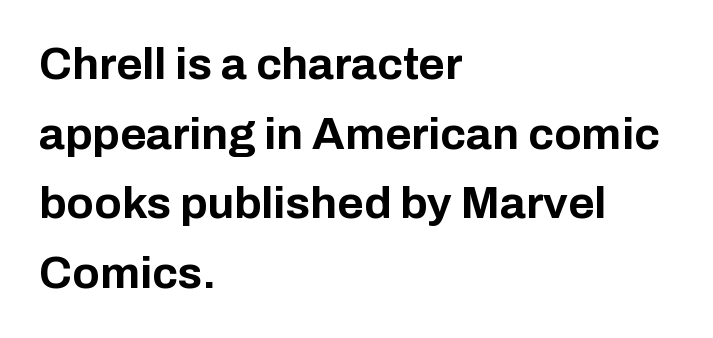
The foot of each line stays bare and open. Horizontal bands of white between lines are of average thickness. Each line starts at the same left margin while the right side varies. Designer's note — italics off, roman on. Observe the absence of serifs on each vertical stroke in this sample.
